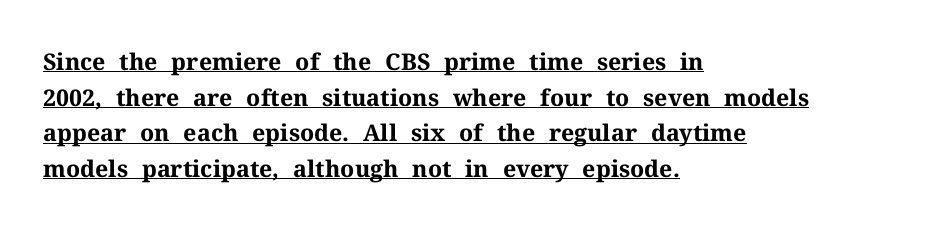
The image shows 23 px bold type, upright; set left-aligned, normal line spacing (1.55x), normal letter spacing, underlined.
